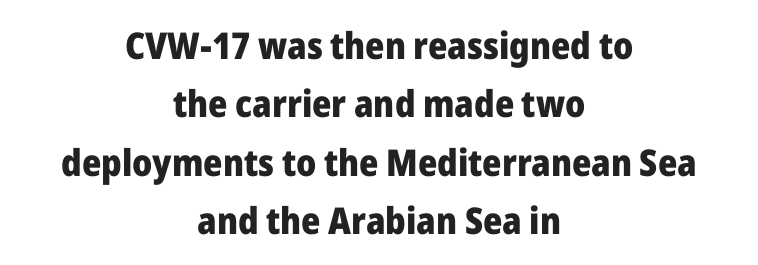
The image shows 37 px heavy sans-serif type, upright; set centered, normal line spacing (1.58x), normal letter spacing, not underlined; low stroke contrast and a medium x-height.
